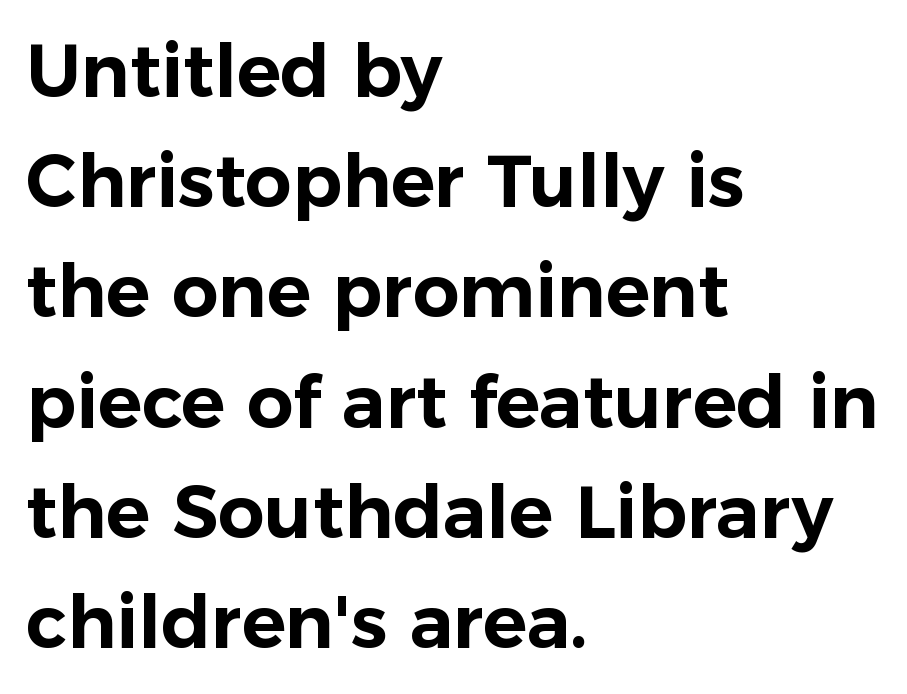
Vertical strokes here are truly vertical. One glance says typical: line gaps are just what's usual. The space beneath each line is pristine and unruled. The letters carry no serifs — their stems end cleanly without finishing strokes. You could not count columns in this text — the font is proportionally spaced. These lines keep a tight, regular rhythm from letter to letter.
